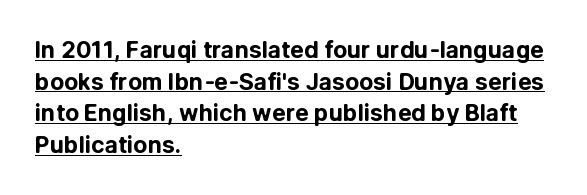
The image shows 23 px bold type, upright; set left-aligned, normal line spacing (1.38x), normal letter spacing, underlined.
